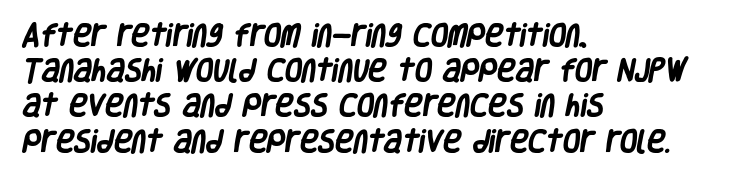
The image shows 25 px bold type; set left-aligned, normal line spacing (1.41x), normal letter spacing, not underlined.
